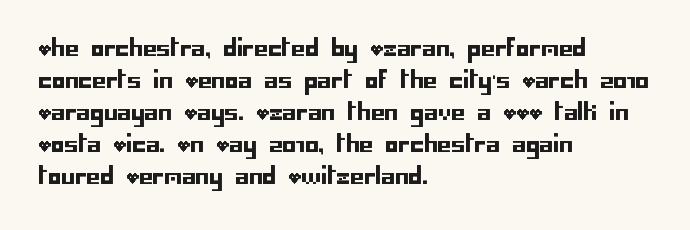
Left-aligned paragraph, ragged on the right. Rendered with straight, roman letterforms. Successive baselines arrive at the customary interval. Descenders are the only things crossing below the line. Is the letter spacing exaggerated? No — it looks like the ordinary default.
